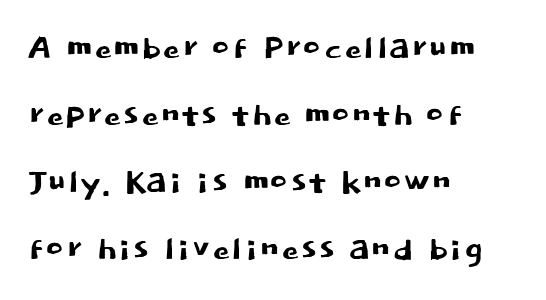
The image shows 44 px sans-serif type, upright; set left-aligned, normal line spacing (1.52x), normal letter spacing, not underlined; low stroke contrast and a large x-height.
